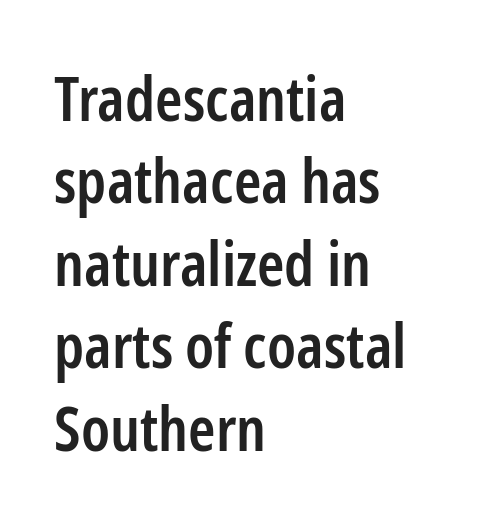
Anything drawn beneath the words? Only blank space. How would I describe the line gaps? Plain and ordinary. Moderately thickened strokes mark this as semibold type. Character widths vary here, with narrow letters taking less room than wide ones.
